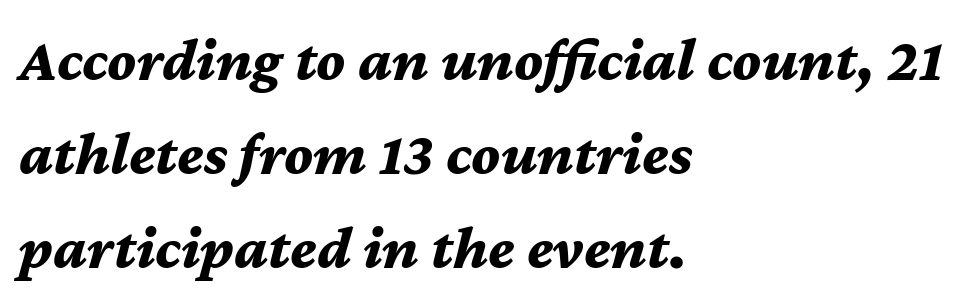
Reading down the block, your eye returns to a fixed left position each line. A dark, heavy texture on the line: the type is bold. Emphasis-style slanted type is in use. Quick note: interline space is typical. The face used here is rendered with its standard letterfit.
